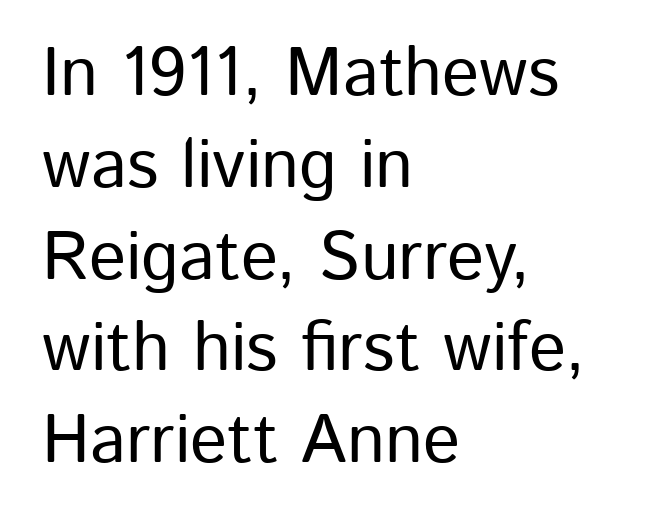
In terms of posture, this sample is upright. Each new line begins a customary step beneath the previous one. The rendering shows plain stroke endings on the letterforms — a sans-serif design. The letters advance in unequal steps, a hallmark of proportional type.
